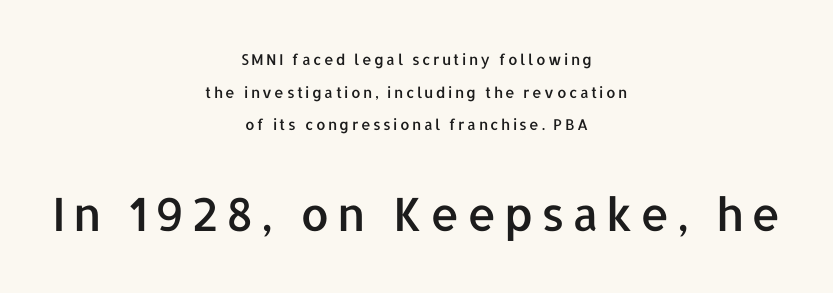
The typography opts for an upright posture over an oblique one. The lines in this sample share a center point and differ in where they start and stop. Is this a fixed-width face? No — the glyphs have proportional, varying widths. Whoever set this chose breathing room over compactness in the vertical rhythm. The area under the type is left untouched.
